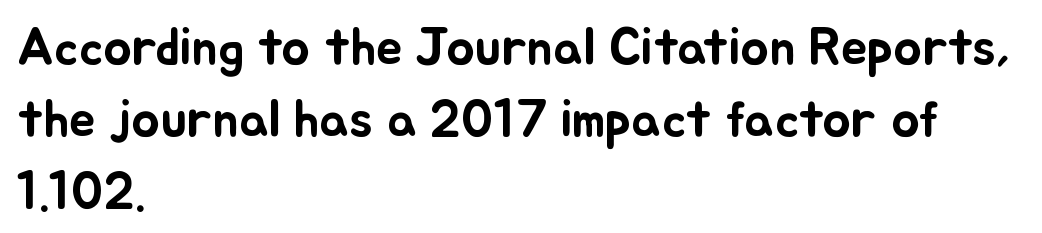
{"italic": "no", "width": "normal", "stroke_contrast": "low", "x_height": "small", "monospaced": "no", "underline": "no", "align": "left", "line_spacing": "normal", "line_spacing_ratio": 1.36, "letter_spacing": "normal", "letter_spacing_em": 0.0, "glyph_px": 53}
